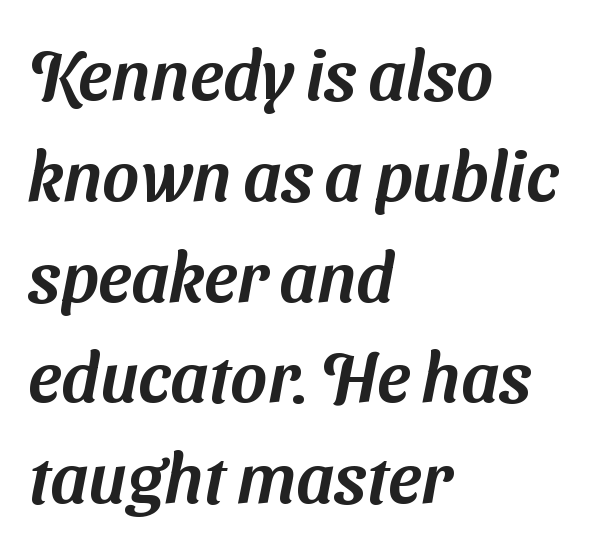
{"serif": "no", "width": "normal", "stroke_contrast": "medium", "x_height": "medium", "monospaced": "no", "underline": "no", "align": "left", "line_spacing": "normal", "line_spacing_ratio": 1.44, "letter_spacing": "normal", "letter_spacing_em": 0.0, "glyph_px": 70}
